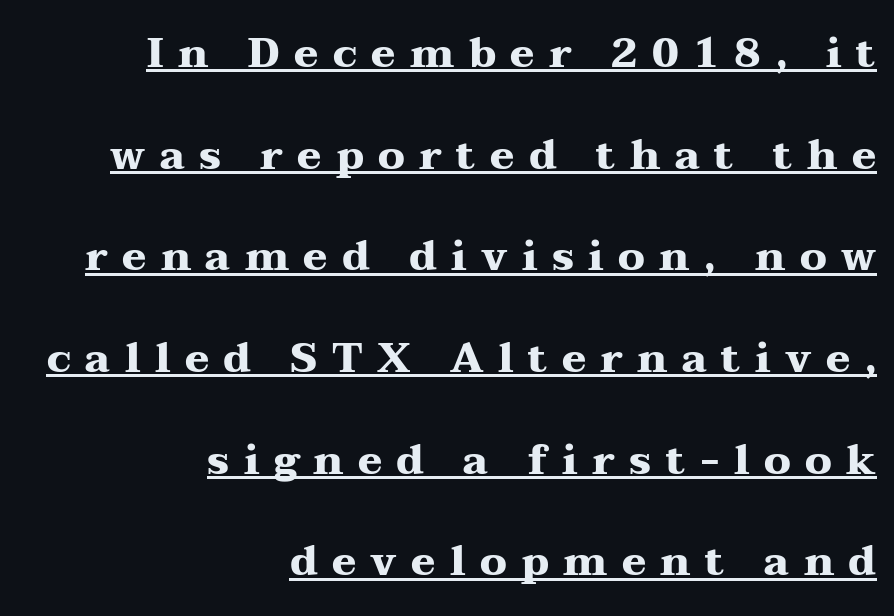
The image shows 41 px heavy, wide serif type, upright; set right-aligned, loose line spacing (2.48x), unusually wide letter spacing (+0.35 em), underlined; medium stroke contrast and a medium x-height.
